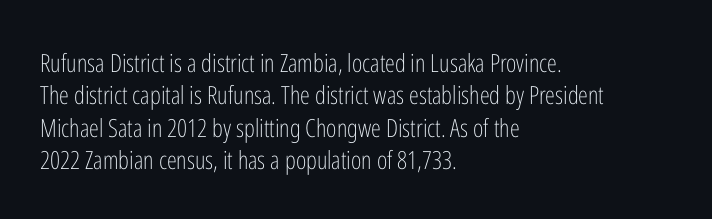
Q: Is the text bold? A: No.
Q: Is the text italic (slanted)? A: No, it is upright.
Q: Is the text underlined? A: No.
Q: How is the paragraph aligned? A: Left-aligned.
Q: Is the spacing between letters normal or unusually wide? A: Normal.
Q: Is the spacing between lines tight, normal or loose? A: Normal.
